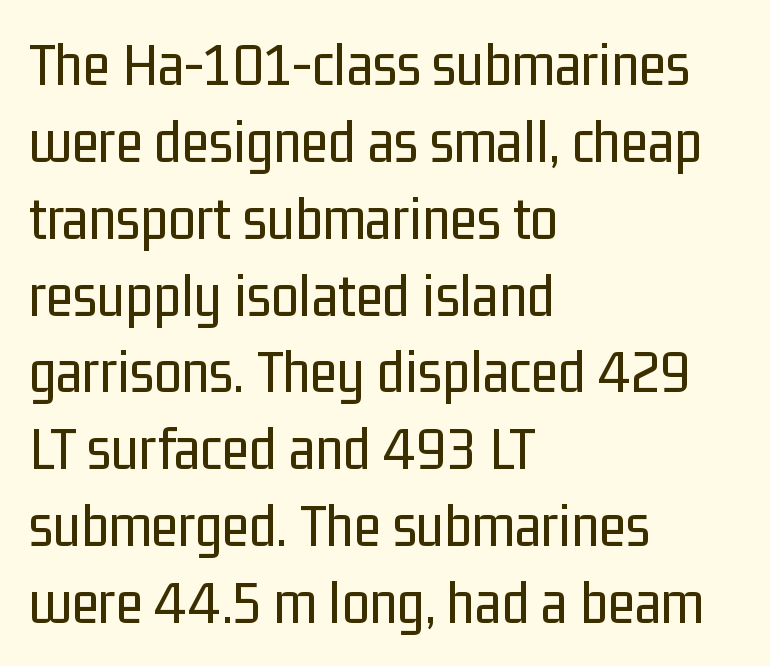
The image shows 63 px regular-weight, condensed sans-serif type, upright; set left-aligned, line spacing 1.22x, normal letter spacing, not underlined; low stroke contrast and a medium x-height.
